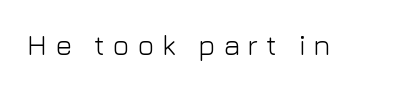
Q: Is the text bold? A: No.
Q: Is the text italic (slanted)? A: No, it is upright.
Q: Is the typeface a serif or a sans-serif typeface? A: Sans-serif.
Q: Is the text underlined? A: No.
Q: Is the spacing between letters normal or unusually wide? A: Unusually wide.
Q: Width (condensed, normal, or wide)? A: Normal.
Q: Stroke contrast? A: Low.
Q: x-height? A: Medium.
Q: Monospaced? A: No.
